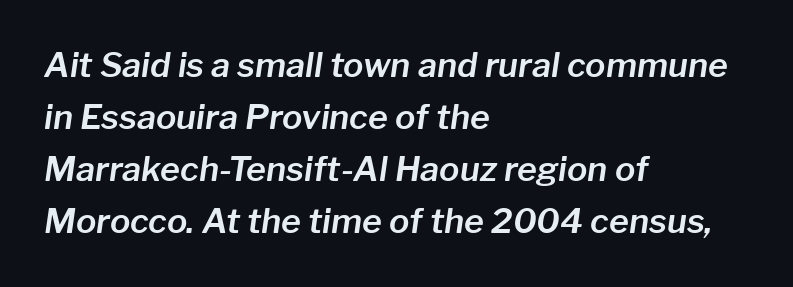
The image shows 34 px text type, italic (leaning right); set left-aligned, normal line spacing (1.53x), normal letter spacing, not underlined; low stroke contrast and a medium x-height.
